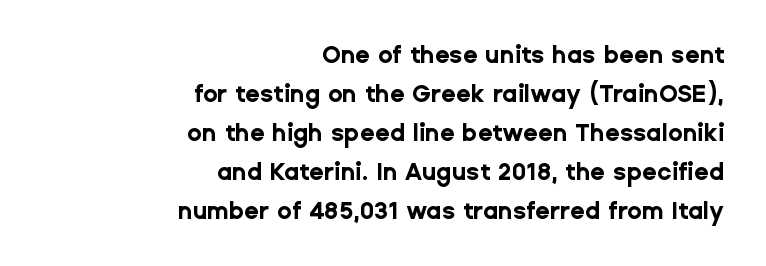
{"italic": "no", "bold": "yes", "underline": "no", "align": "right", "line_spacing": "normal", "line_spacing_ratio": 1.62, "letter_spacing": "normal", "letter_spacing_em": 0.0, "glyph_px": 24}
